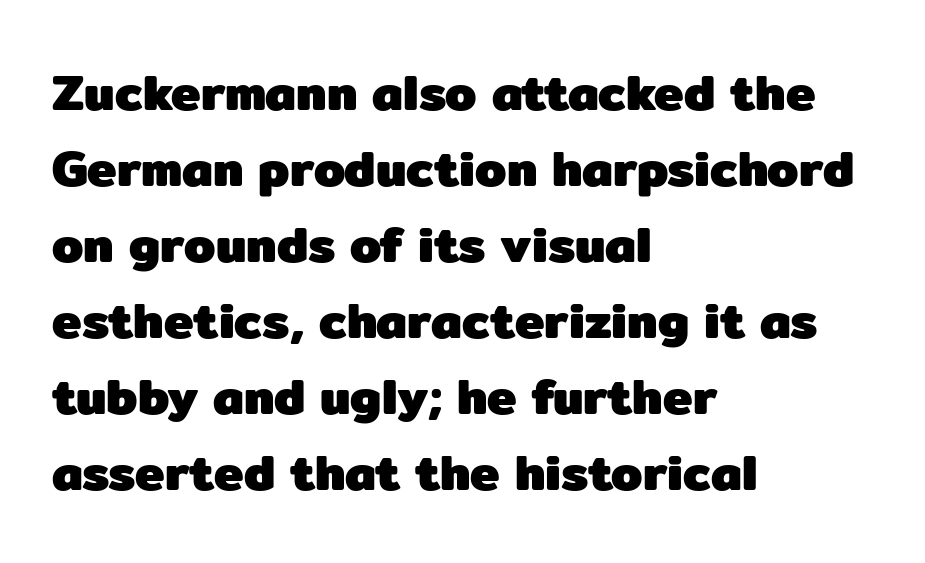
Casual observation: everything's shoved over to the left. The space between consecutive lines is moderate. Does extra space separate the letters? No, they use regular spacing. I'd call this a sans setting — the letters go barefoot. Caption: bold face, heavy strokes.
